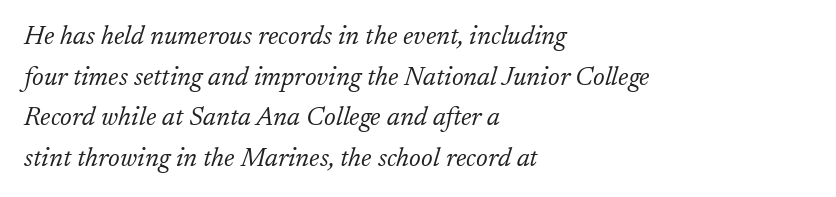
The image shows 26 px text type, italic (leaning right); set left-aligned, normal line spacing (1.56x), normal letter spacing, not underlined.
